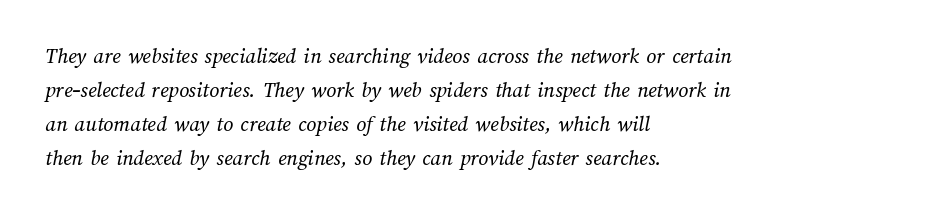
The font sits on the lighter half of the weight spectrum, regular included. Default kerning and tracking; the words read as compact shapes. The vertical gap from one line to the next is medium. Caption: multi-line text, flush left, ragged right. The glyphs are unaccompanied by any horizontal stroke below them.
